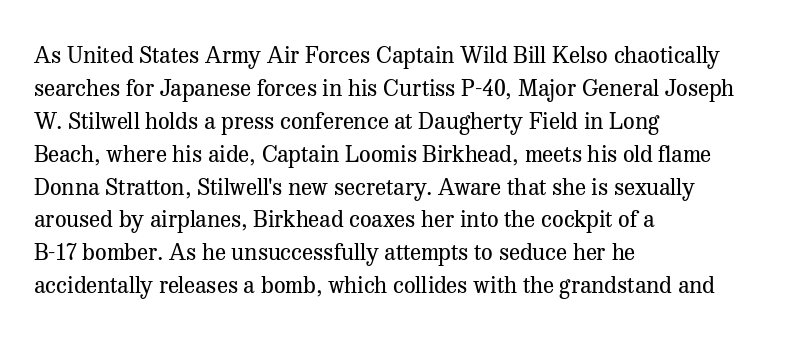
{"italic": "no", "bold": "no", "underline": "no", "align": "left", "line_spacing": "normal", "line_spacing_ratio": 1.43, "letter_spacing": "normal", "letter_spacing_em": 0.0, "glyph_px": 23}
